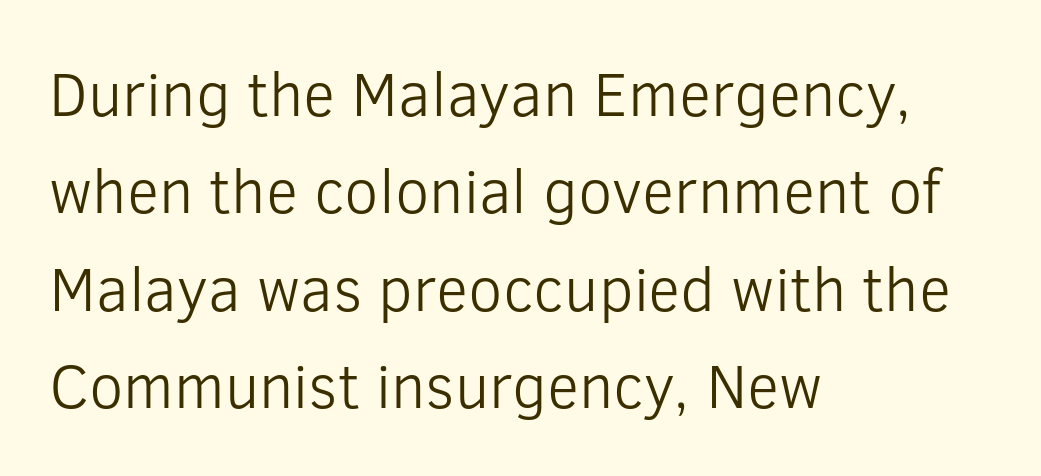
The image shows 62 px light sans-serif type, upright; set left-aligned, normal line spacing (1.57x), normal letter spacing, not underlined; low stroke contrast and a medium x-height.
